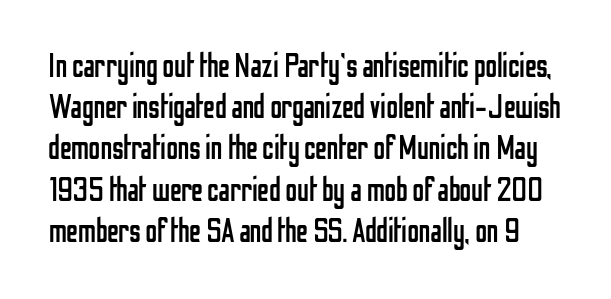
{"serif": "no", "italic": "no", "bold": "no", "weight": "regular", "width": "condensed", "stroke_contrast": "low", "x_height": "medium", "monospaced": "no", "underline": "no", "line_spacing": "normal", "line_spacing_ratio": 1.25, "letter_spacing": "normal", "letter_spacing_em": 0.0, "glyph_px": 33}
